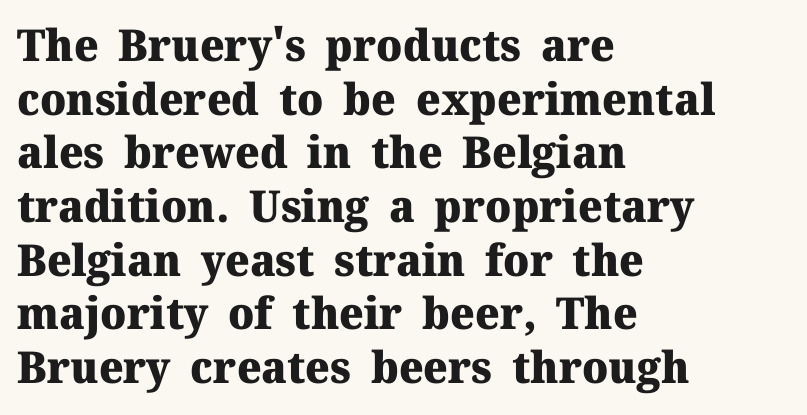
The image shows 44 px heavy serif type, upright; set left-aligned, line spacing 1.22x, normal letter spacing, not underlined; medium stroke contrast and a medium x-height.
